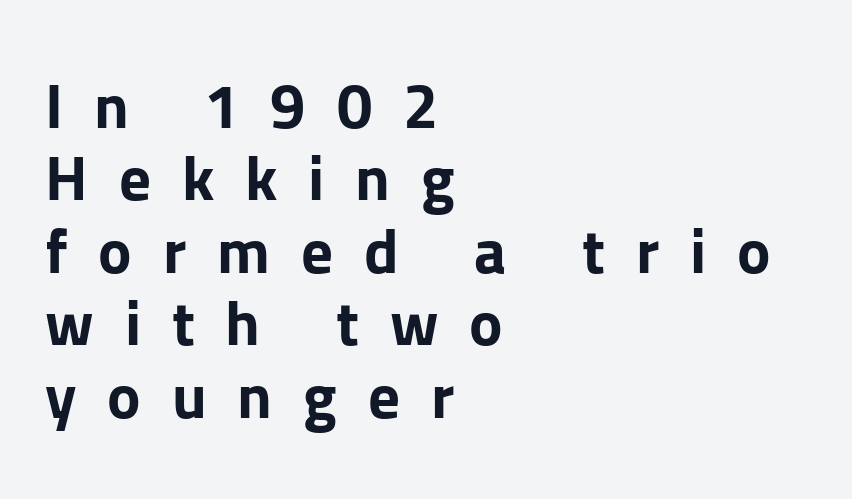
The image shows 63 px bold sans-serif type, upright; set left-aligned, tight line spacing (1.15x), unusually wide letter spacing (+0.49 em), not underlined; low stroke contrast and a medium x-height.
